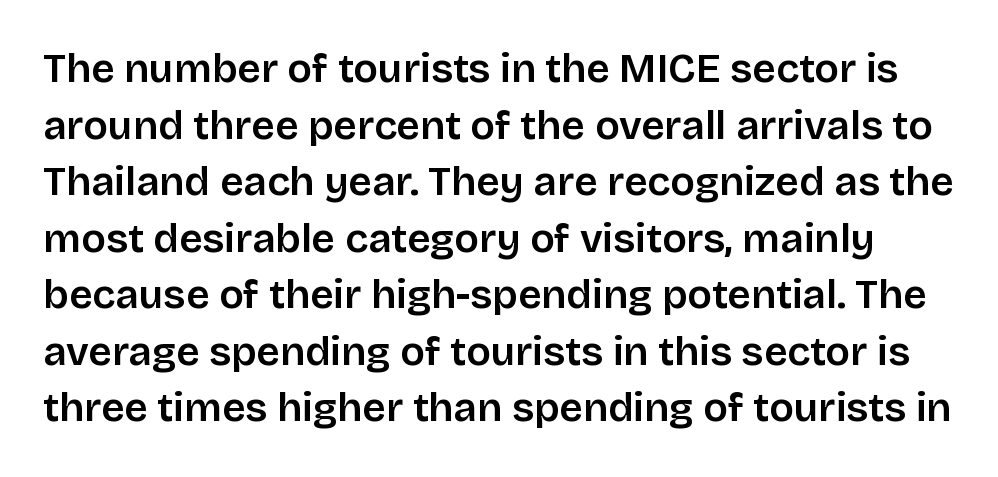
{"serif": "no", "italic": "no", "width": "normal", "stroke_contrast": "low", "x_height": "large", "monospaced": "no", "underline": "no", "line_spacing": "normal", "line_spacing_ratio": 1.38, "letter_spacing": "normal", "letter_spacing_em": 0.0, "glyph_px": 41}
